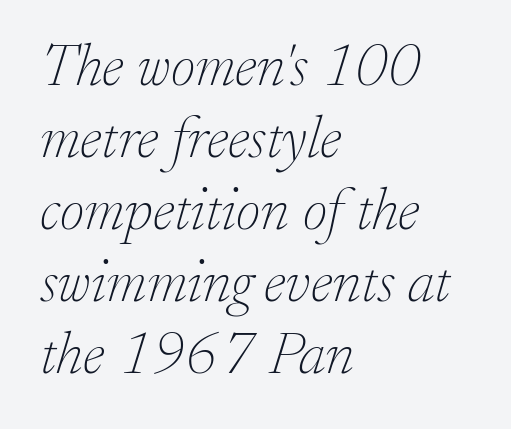
The rendering anchors every line to the left-hand side. Type style note: has serifs. Posture: slanted. Stroke mass is kept to a normal reading level or below. This rendering features lettering with no underline.
